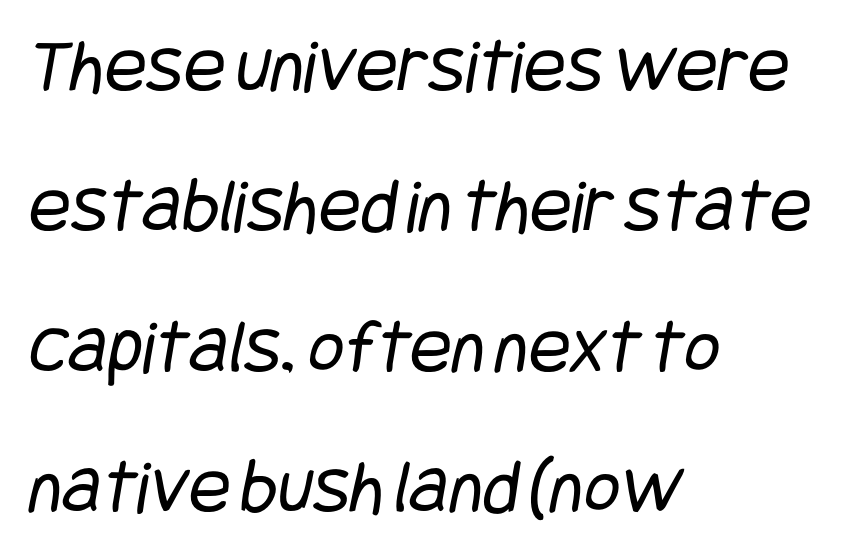
The image shows 78 px regular-weight, condensed sans-serif type; set left-aligned, line spacing 1.8x, normal letter spacing, not underlined; low stroke contrast and a large x-height.
